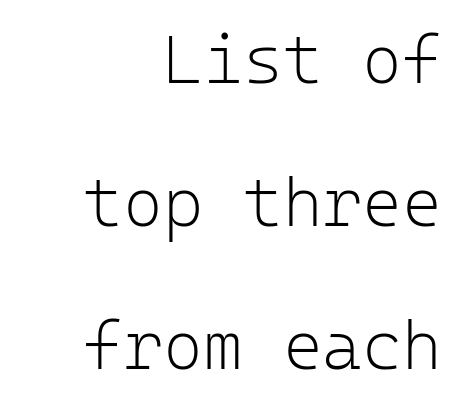
Q: Is the text bold? A: No.
Q: Is the text italic (slanted)? A: No, it is upright.
Q: Is the typeface a serif or a sans-serif typeface? A: Sans-serif.
Q: Is the text underlined? A: No.
Q: How is the paragraph aligned? A: Right-aligned.
Q: Is the spacing between letters normal or unusually wide? A: Normal.
Q: Is the spacing between lines tight, normal or loose? A: Loose.
Q: Width (condensed, normal, or wide)? A: Normal.
Q: Stroke contrast? A: Low.
Q: x-height? A: Medium.
Q: Monospaced? A: Yes.
